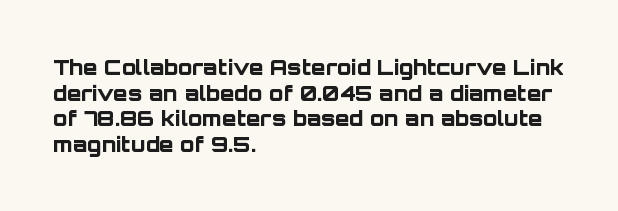
The image shows 21 px bold type, upright; set left-aligned, line spacing 1.22x, normal letter spacing, not underlined.
